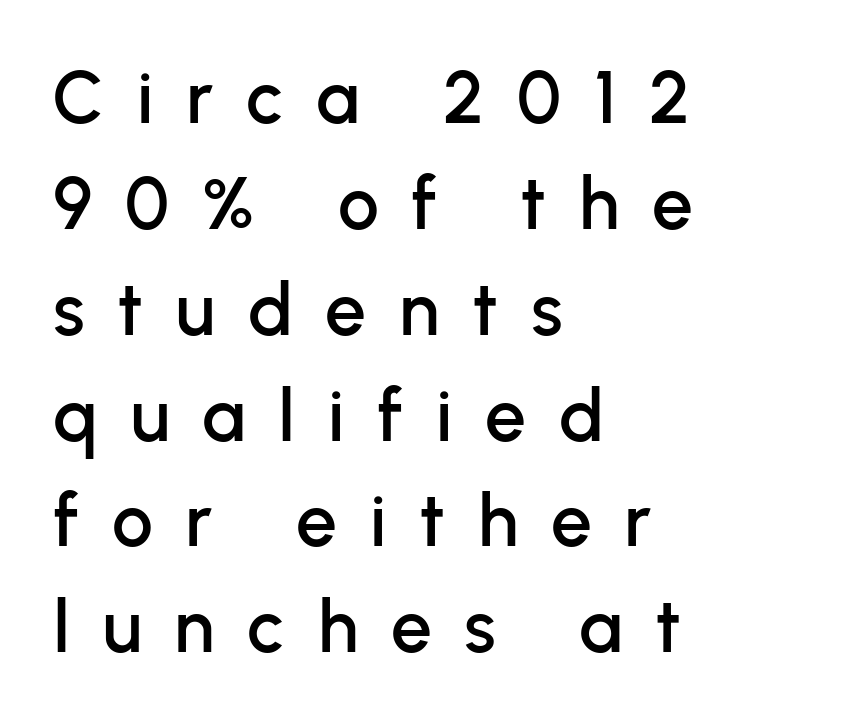
{"serif": "no", "italic": "no", "width": "normal", "stroke_contrast": "low", "x_height": "medium", "monospaced": "no", "underline": "no", "align": "left", "line_spacing": "normal", "line_spacing_ratio": 1.45, "letter_spacing": "wide", "letter_spacing_em": 0.45, "glyph_px": 73}
